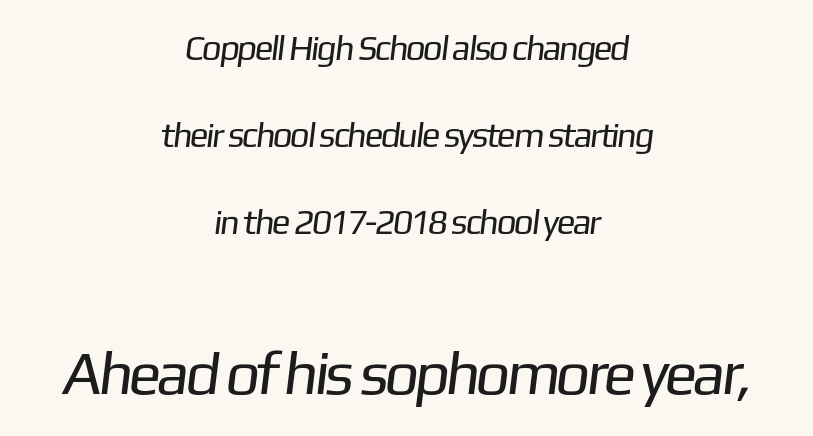
Stems here are at most as thick as an everyday book face. The characters display no serif detailing; their extremities are plain. Descender tails drop into unmarked territory. The rendering uses natural spacing where letterforms have individual widths. Visually, the bottom section dominates because its glyphs are scaled up.
